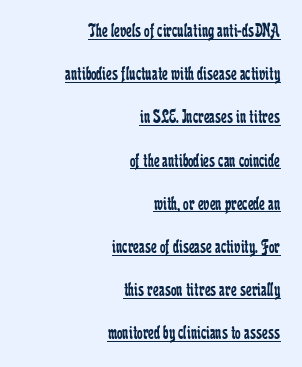
The image shows 20 px text type, upright; set right-aligned, loose line spacing (2.16x), normal letter spacing, underlined.
